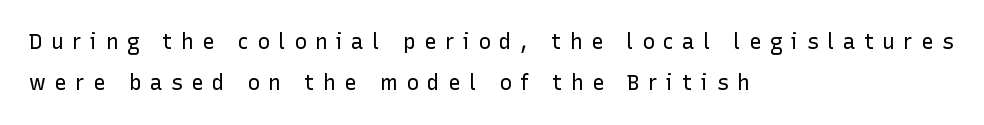
{"italic": "no", "bold": "no", "underline": "no", "align": "left", "line_spacing": "loose", "line_spacing_ratio": 1.95, "letter_spacing": "wide", "letter_spacing_em": 0.4, "glyph_px": 21}
